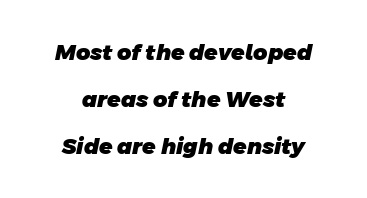
Teacher's note: observe the equal gaps on both sides — that is centered alignment. Nobody touched the tracking dial on this one. Bare-footed words on every line. Loosely led — the rows are spread out. Pretty heavy lettering here — definitely bold.
